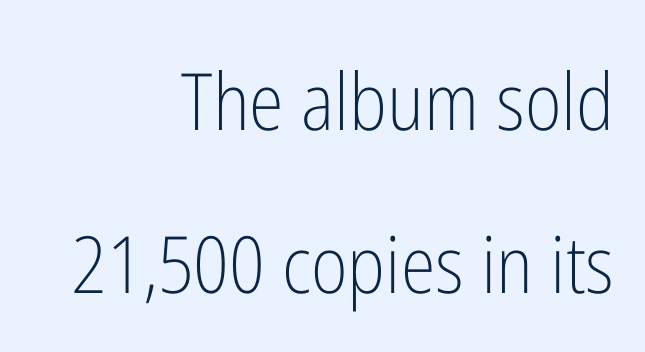
The image shows 79 px light, condensed sans-serif type, upright; set right-aligned, loose line spacing (2.06x), normal letter spacing, not underlined; low stroke contrast and a medium x-height.
